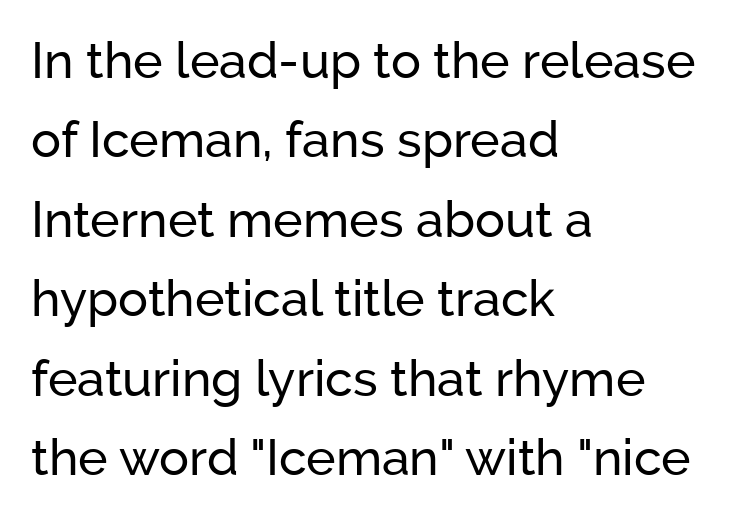
{"serif": "no", "italic": "no", "width": "normal", "stroke_contrast": "low", "x_height": "medium", "monospaced": "no", "underline": "no", "align": "left", "line_spacing": "normal", "line_spacing_ratio": 1.59, "letter_spacing": "normal", "letter_spacing_em": 0.0, "glyph_px": 50}
